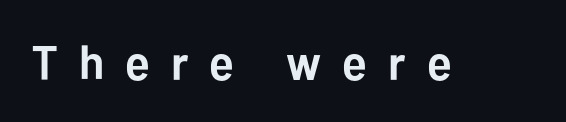
Q: Is the text bold? A: Yes.
Q: Is the text italic (slanted)? A: No, it is upright.
Q: Is the typeface a serif or a sans-serif typeface? A: Sans-serif.
Q: Is the text underlined? A: No.
Q: Is the spacing between letters normal or unusually wide? A: Unusually wide.
Q: Width (condensed, normal, or wide)? A: Normal.
Q: Stroke contrast? A: Low.
Q: x-height? A: Medium.
Q: Monospaced? A: No.
